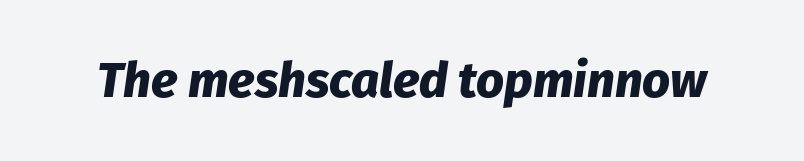
Q: Is the text bold? A: Yes.
Q: Is the text italic (slanted)? A: Yes, it leans right by about 8 degrees.
Q: Is the text underlined? A: No.
Q: Is the spacing between letters normal or unusually wide? A: Normal.
Q: Width (condensed, normal, or wide)? A: Normal.
Q: Stroke contrast? A: Low.
Q: x-height? A: Medium.
Q: Monospaced? A: No.
